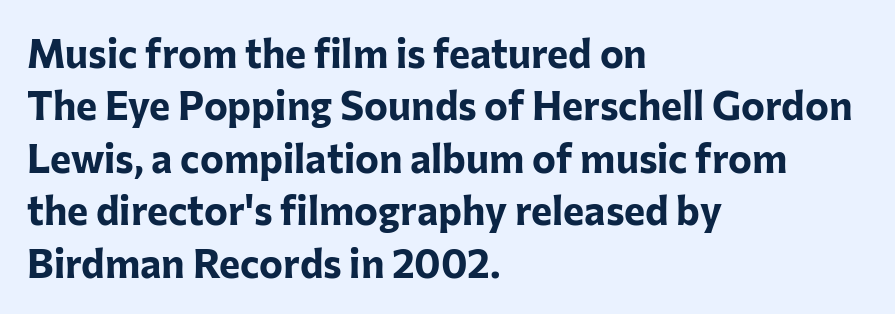
Q: Is the text bold? A: Yes.
Q: Is the text italic (slanted)? A: No, it is upright.
Q: Is the typeface a serif or a sans-serif typeface? A: Sans-serif.
Q: Is the text underlined? A: No.
Q: How is the paragraph aligned? A: Left-aligned.
Q: Is the spacing between letters normal or unusually wide? A: Normal.
Q: Is the spacing between lines tight, normal or loose? A: Normal.
Q: Width (condensed, normal, or wide)? A: Normal.
Q: Stroke contrast? A: Low.
Q: x-height? A: Medium.
Q: Monospaced? A: No.
